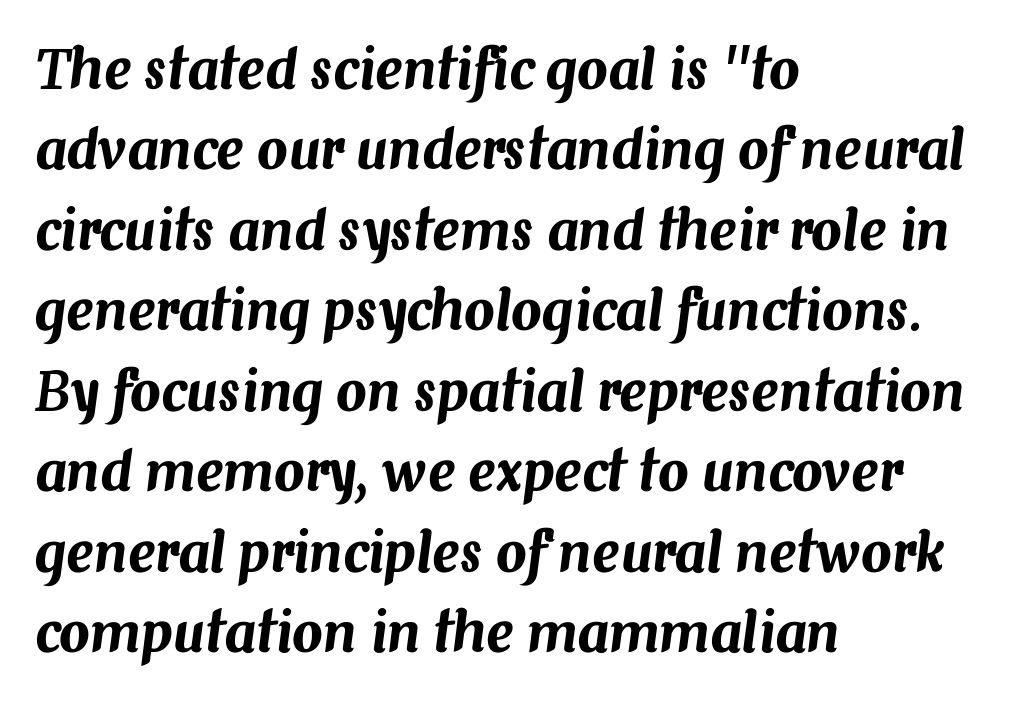
You could call the tracking neutral — neither tight nor loose. Is the type slanted? Yes — the strokes lean at a clear angle. Quick note: interline space is typical. The rendering uses natural spacing where letterforms have individual widths. Each line starts at the same left margin while the right side varies. Honestly, there is no underline to notice here at all.
